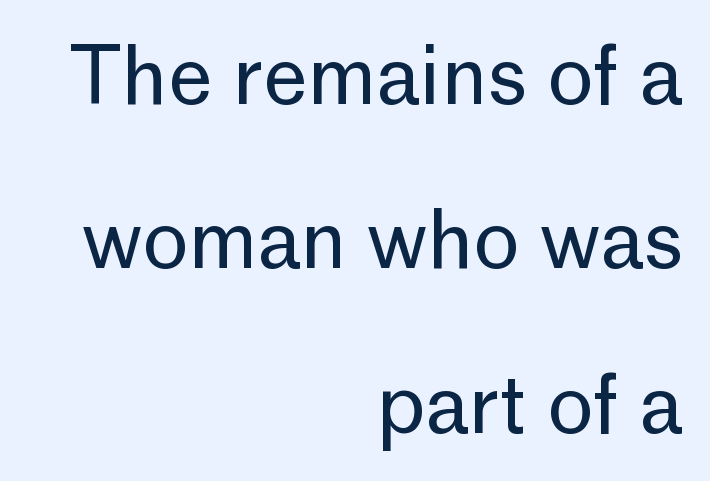
Q: Is the text bold? A: No.
Q: Is the text italic (slanted)? A: No, it is upright.
Q: Is the typeface a serif or a sans-serif typeface? A: Sans-serif.
Q: Is the text underlined? A: No.
Q: How is the paragraph aligned? A: Right-aligned.
Q: Is the spacing between letters normal or unusually wide? A: Normal.
Q: Is the spacing between lines tight, normal or loose? A: Loose.
Q: Width (condensed, normal, or wide)? A: Normal.
Q: Stroke contrast? A: Low.
Q: x-height? A: Medium.
Q: Monospaced? A: No.
